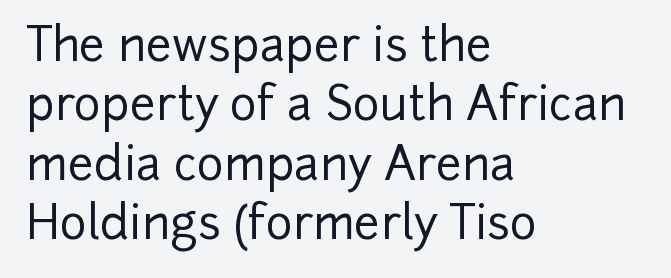
Is the letter spacing exaggerated? No — it looks like the ordinary default. One glance says typical: line gaps are just what's usual. Here the designer chose a conventional face with non-uniform glyph widths. Clear beneath every line of the passage. Where is the straight margin? On the left. The lettering holds an erect, upright posture throughout.
